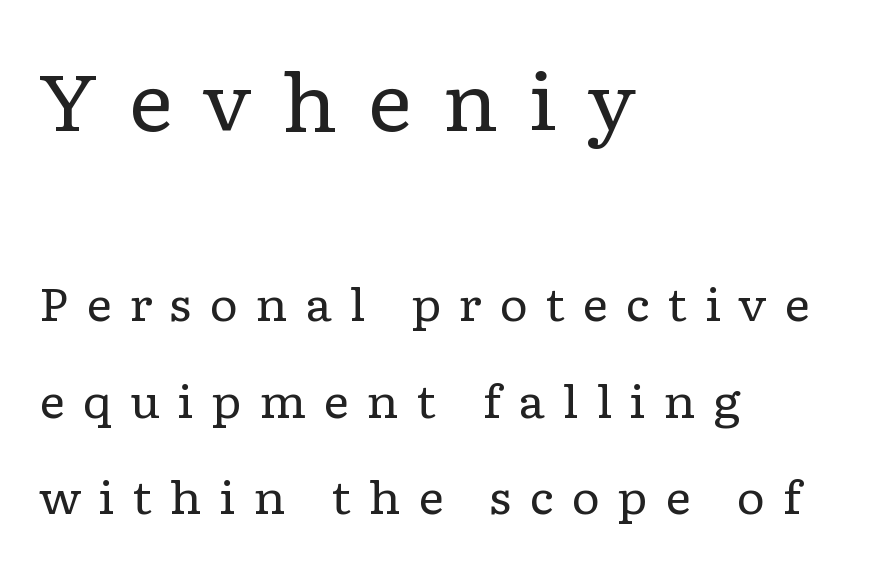
{"serif": "yes", "italic": "no", "bold": "no", "weight": "regular", "width": "wide", "stroke_contrast": "low", "x_height": "medium", "monospaced": "no", "underline": "no", "align": "left", "line_spacing": "loose", "line_spacing_ratio": 2.14, "letter_spacing": "wide", "letter_spacing_em": 0.38, "larger_block": "first", "size_ratio": 1.73, "glyph_px": 78}
